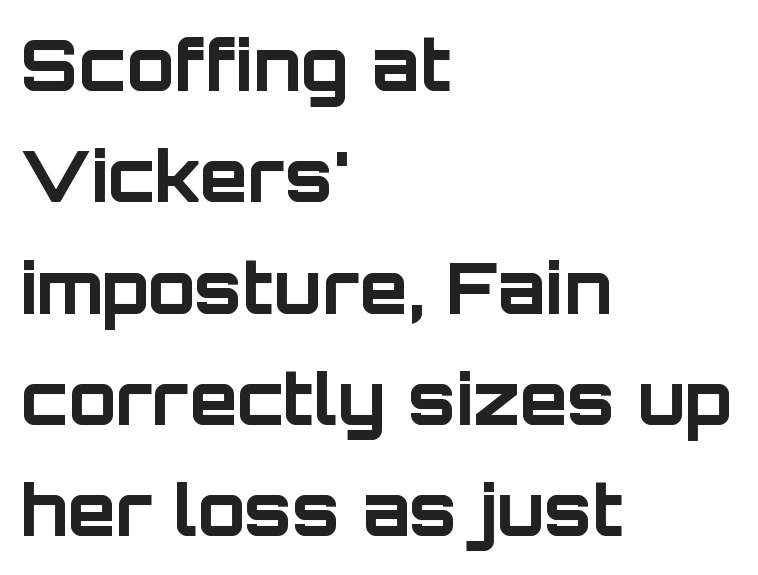
Q: Is the text bold? A: Yes.
Q: Is the text italic (slanted)? A: No, it is upright.
Q: Is the typeface a serif or a sans-serif typeface? A: Sans-serif.
Q: Is the text underlined? A: No.
Q: How is the paragraph aligned? A: Left-aligned.
Q: Is the spacing between letters normal or unusually wide? A: Normal.
Q: Is the spacing between lines tight, normal or loose? A: Normal.
Q: Width (condensed, normal, or wide)? A: Normal.
Q: Stroke contrast? A: Low.
Q: x-height? A: Large.
Q: Monospaced? A: No.
